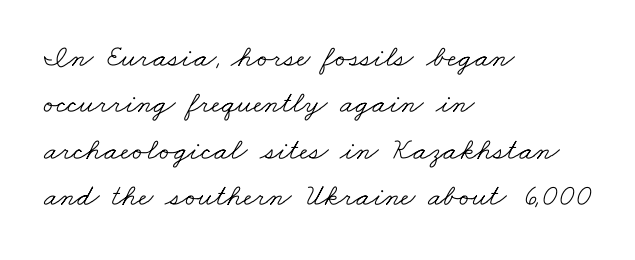
The image shows 31 px light, wide serif type; set left-aligned, normal line spacing (1.5x), normal letter spacing, not underlined; low stroke contrast and a small x-height.
